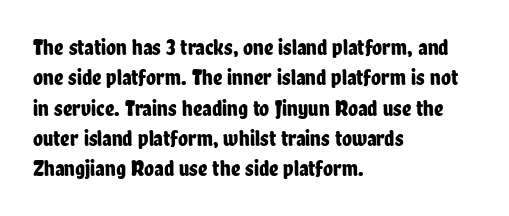
The face used here is rendered with its standard letterfit. These lines are set flush left with a ragged right edge. The glyphs are unaccompanied by any horizontal stroke below them. Normally led — the rows are evenly, conventionally spaced. Do the letters lean? They stand straight.
